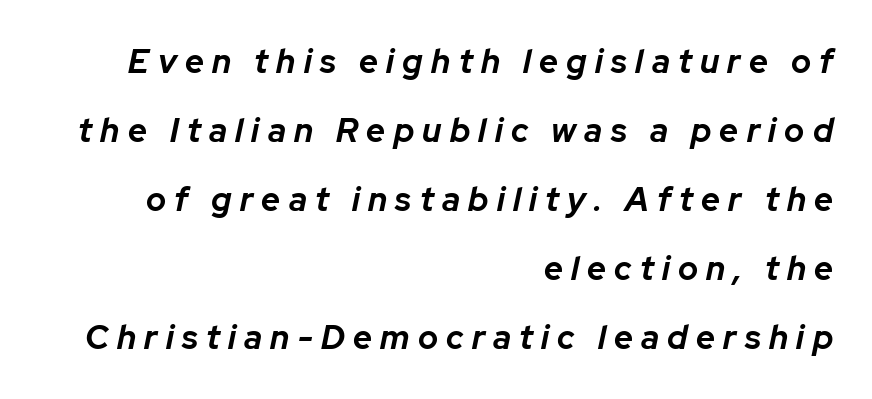
Q: Is the text bold? A: Yes.
Q: Is the text italic (slanted)? A: Yes, it leans right by about 12 degrees.
Q: Is the text underlined? A: No.
Q: How is the paragraph aligned? A: Right-aligned.
Q: Is the spacing between letters normal or unusually wide? A: Unusually wide.
Q: Is the spacing between lines tight, normal or loose? A: Loose.
Q: Width (condensed, normal, or wide)? A: Normal.
Q: Stroke contrast? A: Low.
Q: x-height? A: Medium.
Q: Monospaced? A: No.
